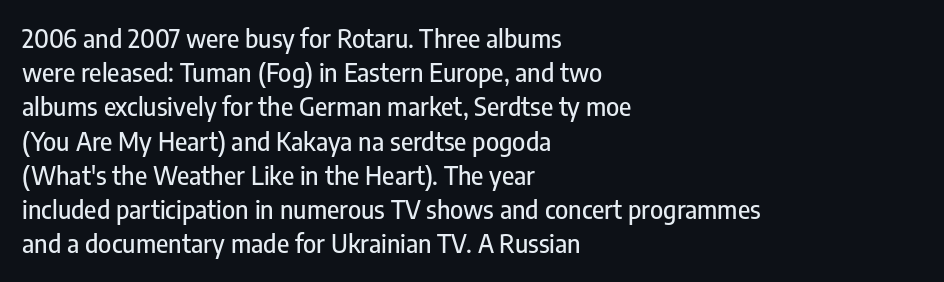
{"italic": "no", "underline": "no", "align": "left", "line_spacing": "normal", "line_spacing_ratio": 1.37, "letter_spacing": "normal", "letter_spacing_em": 0.0, "glyph_px": 25}
